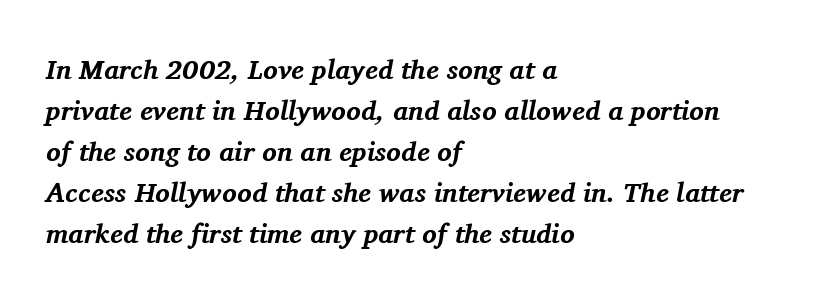
This rendering uses left alignment, leaving the right contour irregular. A typesetter would call this leading conventional body-copy spacing. A bare baseline throughout the passage. The letters sit at their default tracking, neither squeezed nor spread. Designer's note — italics engaged.
